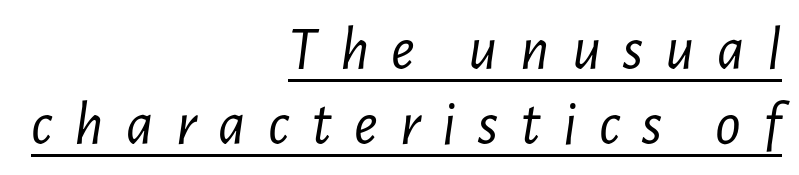
The image shows 63 px light, condensed type, italic (leaning right); set right-aligned, line spacing 1.19x, unusually wide letter spacing (+0.35 em), underlined; low stroke contrast and a medium x-height.
